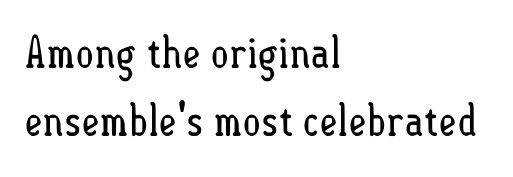
The image shows 44 px regular-weight, condensed type, upright; set left-aligned, normal line spacing (1.54x), normal letter spacing, not underlined; low stroke contrast and a small x-height.
